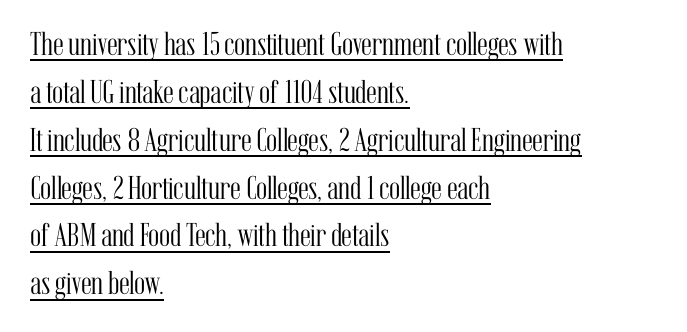
The image shows 33 px light, condensed serif type, upright; set left-aligned, normal line spacing (1.45x), normal letter spacing, underlined; medium stroke contrast and a medium x-height.
